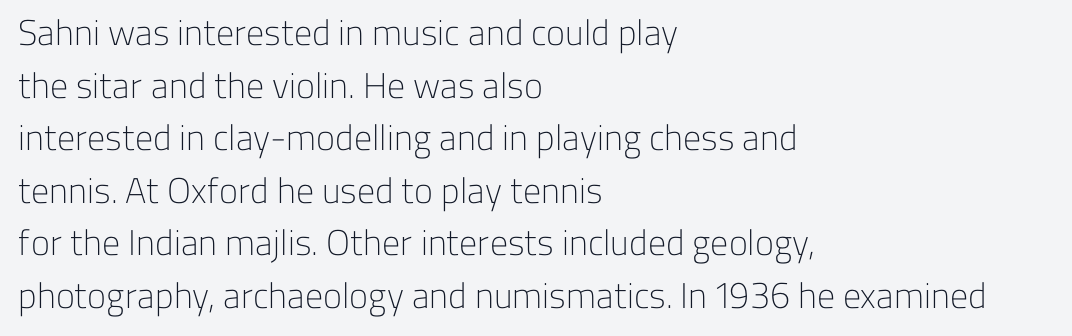
The image shows 36 px light sans-serif type, upright; set left-aligned, normal line spacing (1.46x), normal letter spacing, not underlined; low stroke contrast and a medium x-height.
